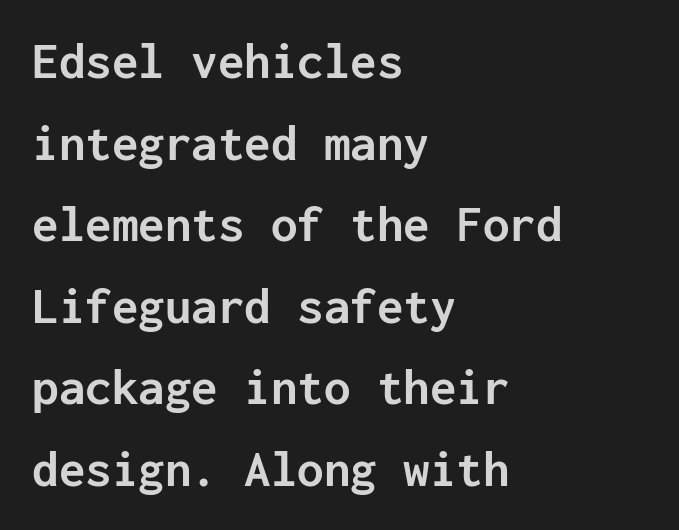
Q: Is the text bold? A: Yes.
Q: Is the text italic (slanted)? A: No, it is upright.
Q: Is the typeface a serif or a sans-serif typeface? A: Sans-serif.
Q: Is the text underlined? A: No.
Q: How is the paragraph aligned? A: Left-aligned.
Q: Is the spacing between letters normal or unusually wide? A: Normal.
Q: Is the spacing between lines tight, normal or loose? A: Normal.
Q: Width (condensed, normal, or wide)? A: Normal.
Q: Stroke contrast? A: Low.
Q: x-height? A: Medium.
Q: Monospaced? A: Yes.
